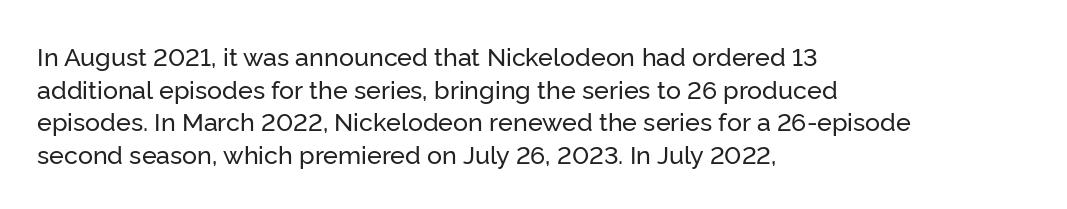
The image shows 25 px text type, upright; set left-aligned, normal line spacing (1.31x), normal letter spacing, not underlined.
